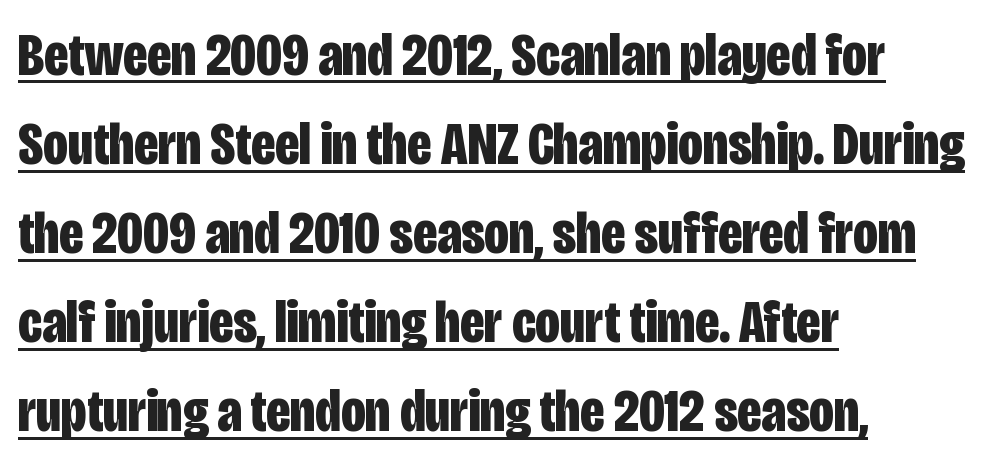
Q: Is the text bold? A: Yes.
Q: Is the text italic (slanted)? A: No, it is upright.
Q: Is the typeface a serif or a sans-serif typeface? A: Sans-serif.
Q: Is the text underlined? A: Yes.
Q: How is the paragraph aligned? A: Left-aligned.
Q: Is the spacing between letters normal or unusually wide? A: Normal.
Q: Is the spacing between lines tight, normal or loose? A: Normal.
Q: Width (condensed, normal, or wide)? A: Condensed.
Q: Stroke contrast? A: Low.
Q: x-height? A: Large.
Q: Monospaced? A: No.
